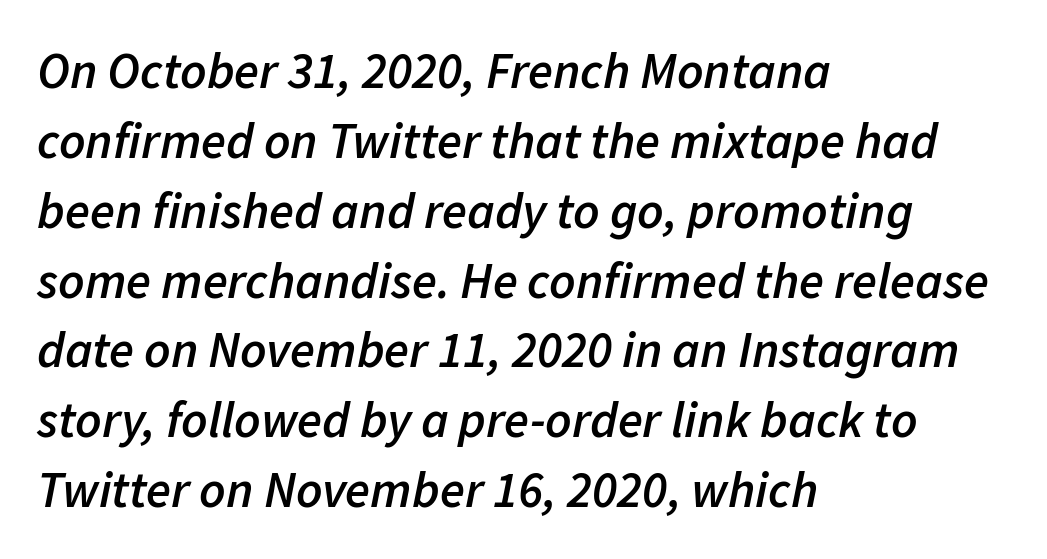
The image shows 51 px semibold type, italic (leaning right); set left-aligned, normal line spacing (1.37x), normal letter spacing, not underlined; low stroke contrast and a medium x-height.
